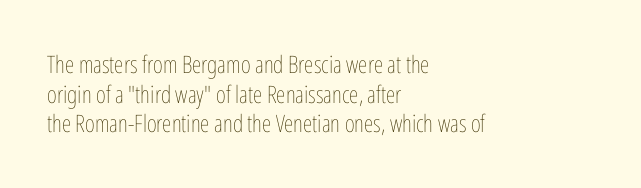
Q: Is the text bold? A: No.
Q: Is the text italic (slanted)? A: No, it is upright.
Q: Is the text underlined? A: No.
Q: How is the paragraph aligned? A: Left-aligned.
Q: Is the spacing between letters normal or unusually wide? A: Normal.
